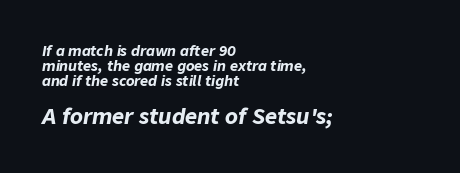
The typesetter chose a ragged-right arrangement here. Notice how thick the strokes are: this is what a full bold looks like. Horizontal bands of white between lines are thin slivers. The whole block is typeset with a tilt.
